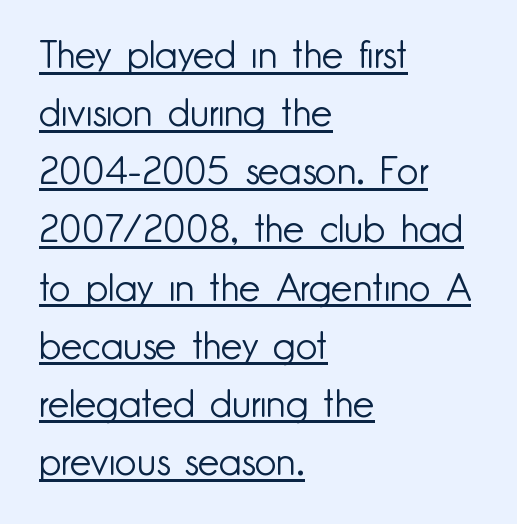
The image shows 38 px light sans-serif type, upright; set left-aligned, normal line spacing (1.53x), normal letter spacing, underlined; low stroke contrast and a small x-height.
